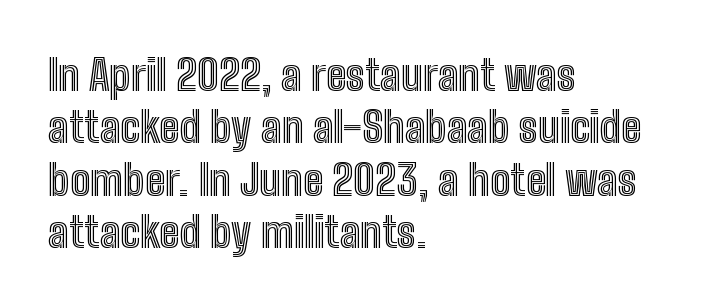
The image shows 43 px condensed type, upright; set left-aligned, line spacing 1.22x, normal letter spacing, not underlined; a medium x-height.
